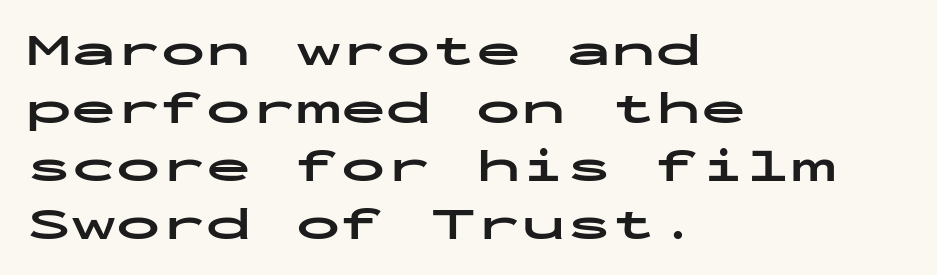
{"serif": "no", "italic": "no", "bold": "yes", "weight": "bold", "width": "wide", "stroke_contrast": "low", "x_height": "medium", "monospaced": "yes", "underline": "no", "align": "left", "line_spacing": "normal", "line_spacing_ratio": 1.29, "letter_spacing": "normal", "letter_spacing_em": 0.0, "glyph_px": 45}
